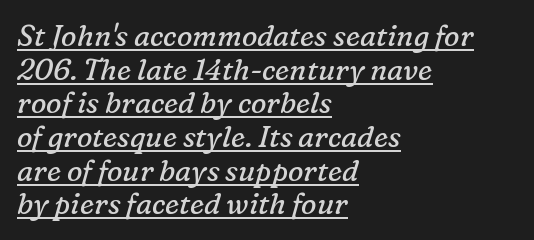
The image shows 29 px regular-weight serif type, italic (leaning right); set left-aligned, line spacing 1.16x, normal letter spacing, underlined; low stroke contrast and a medium x-height.
